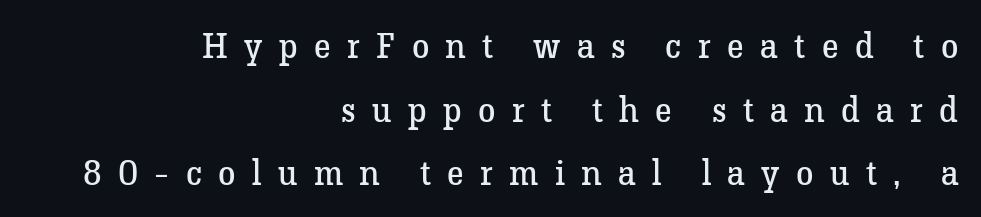
{"serif": "yes", "italic": "no", "bold": "no", "weight": "regular", "width": "normal", "stroke_contrast": "low", "x_height": "medium", "monospaced": "no", "underline": "no", "align": "right", "line_spacing_ratio": 1.82, "letter_spacing": "wide", "letter_spacing_em": 0.47, "glyph_px": 35}
